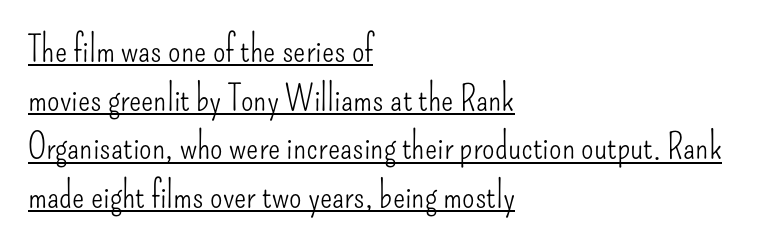
In terms of letterform style, serifs are entirely absent. Leftover space on each line is placed entirely after the last word. The string is rendered with underlining switched on. This block has exactly the height ordinary leading produces. The letters stand upright; this is a roman face. The weight tops out at a normal text grade.
